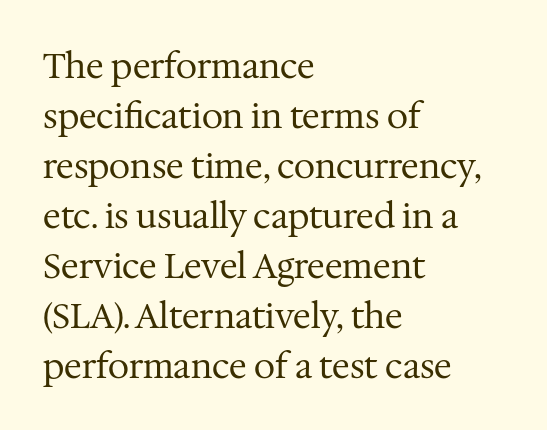
The letters advance in unequal steps, a hallmark of proportional type. Ascenders rise straight up at ninety degrees. Vertically, the passage feels balanced, rows spaced as you'd expect. Does the type have serifs? Yes, each stem ends in a small foot.
